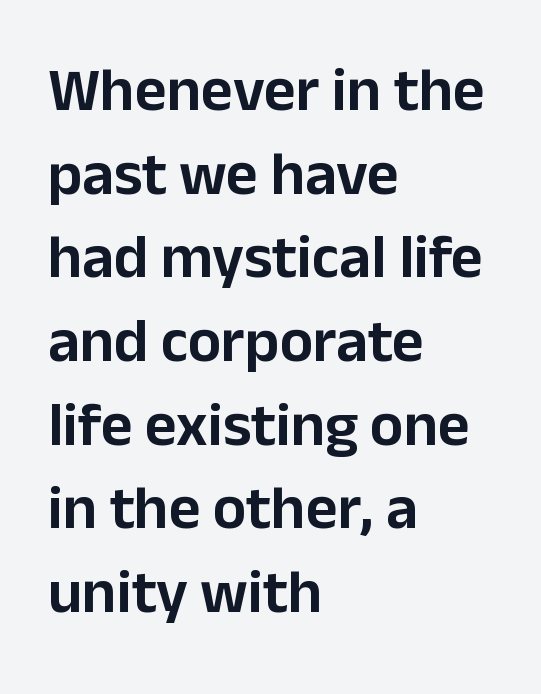
The image shows 62 px sans-serif type, upright; set left-aligned, normal line spacing (1.35x), normal letter spacing, not underlined; low stroke contrast and a medium x-height.
